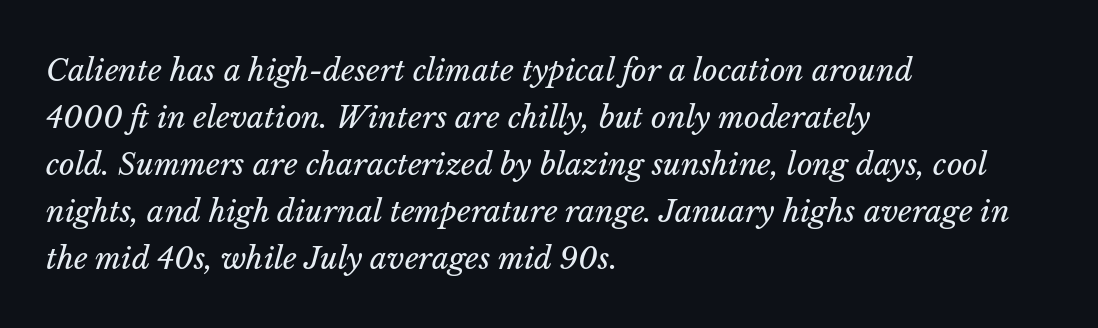
Q: Is the text bold? A: No.
Q: Is the text italic (slanted)? A: Yes, it leans right by about 14 degrees.
Q: Is the text underlined? A: No.
Q: How is the paragraph aligned? A: Left-aligned.
Q: Is the spacing between letters normal or unusually wide? A: Normal.
Q: Is the spacing between lines tight, normal or loose? A: Normal.
Q: Width (condensed, normal, or wide)? A: Normal.
Q: Stroke contrast? A: Low.
Q: x-height? A: Medium.
Q: Monospaced? A: No.
